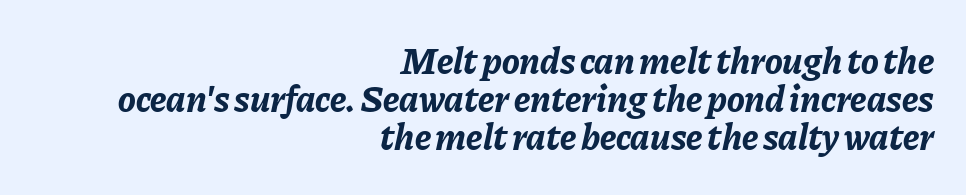
Q: Is the text bold? A: Yes.
Q: Is the text italic (slanted)? A: Yes, it leans right by about 11 degrees.
Q: Is the text underlined? A: No.
Q: How is the paragraph aligned? A: Right-aligned.
Q: Is the spacing between letters normal or unusually wide? A: Normal.
Q: Is the spacing between lines tight, normal or loose? A: Tight.
Q: Width (condensed, normal, or wide)? A: Normal.
Q: Stroke contrast? A: Low.
Q: x-height? A: Medium.
Q: Monospaced? A: No.
